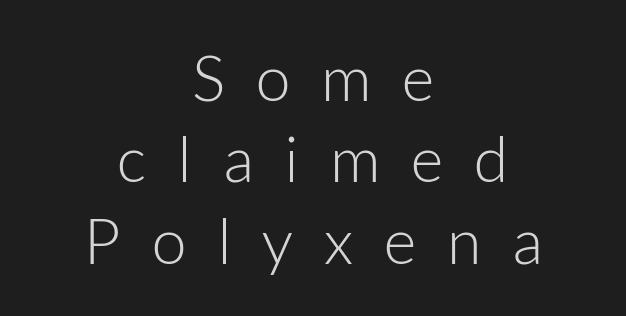
Any mark beneath the type? The region is blank. Each stroke keeps to a modest, everyday thickness or less. Think of a printed novel: that variable character pitch is what you see here. In terms of posture, this sample is upright. Each word looks stretched out because of the extra space between its letters. Caption: multi-line text, centered on the measure.
